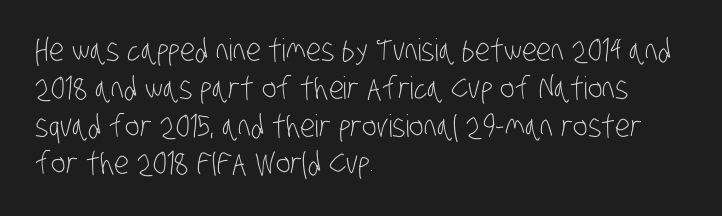
The image shows 31 px light, condensed sans-serif type; set left-aligned, line spacing 1.22x, normal letter spacing, not underlined; low stroke contrast and a large x-height.
